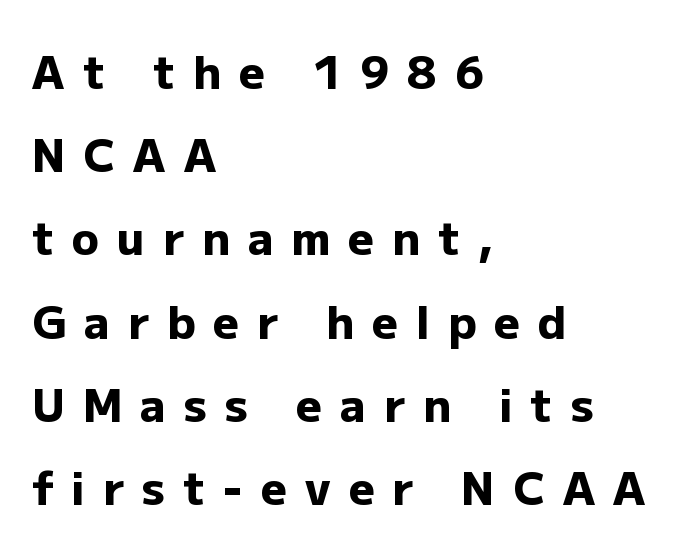
Q: Is the text bold? A: Yes.
Q: Is the text italic (slanted)? A: No, it is upright.
Q: Is the typeface a serif or a sans-serif typeface? A: Sans-serif.
Q: Is the text underlined? A: No.
Q: How is the paragraph aligned? A: Left-aligned.
Q: Is the spacing between letters normal or unusually wide? A: Unusually wide.
Q: Width (condensed, normal, or wide)? A: Normal.
Q: Stroke contrast? A: Low.
Q: x-height? A: Medium.
Q: Monospaced? A: No.
